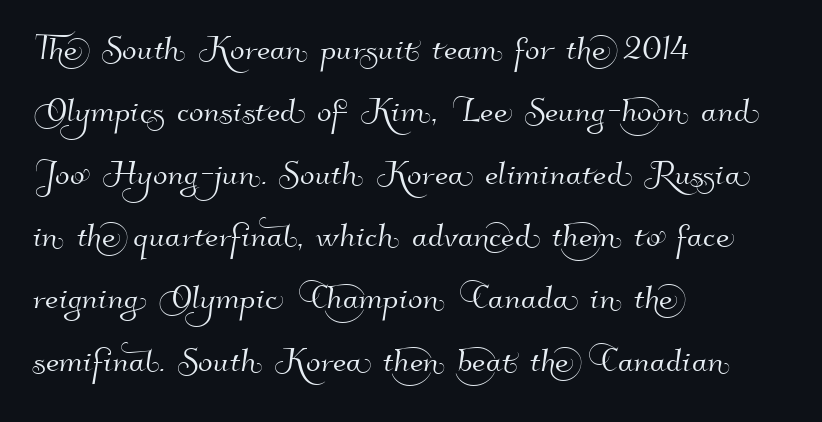
Do the characters align in a grid? No, the font is proportional. The leading is moderate, giving the passage an even texture. These lines keep a tight, regular rhythm from letter to letter. Nothing sits at the stroke ends, so this counts as sans-serif. Short and long lines alike share a common starting point at left. Plain, unruled lines of type.
